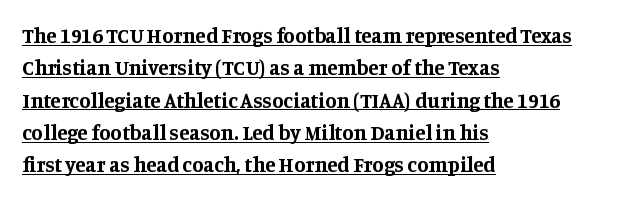
{"italic": "no", "bold": "yes", "underline": "yes", "align": "left", "line_spacing": "normal", "line_spacing_ratio": 1.54, "letter_spacing": "normal", "letter_spacing_em": 0.0, "glyph_px": 21}
